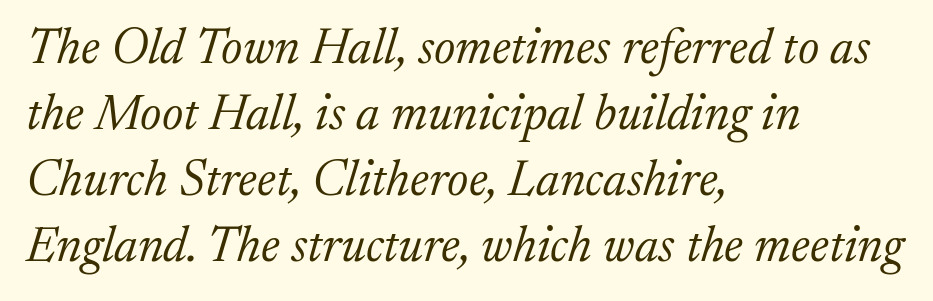
The image shows 50 px light serif type, italic (leaning right); set left-aligned, normal line spacing (1.32x), normal letter spacing, not underlined; low stroke contrast and a medium x-height.
